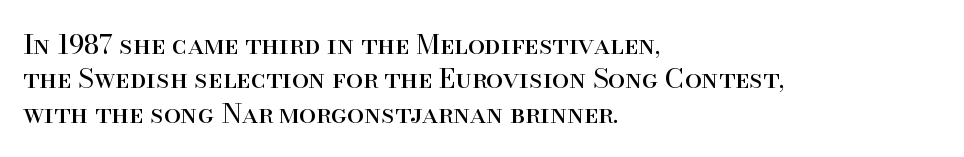
The letterforms sit at book weight or below. Honestly, the letter spacing is just normal — you wouldn't notice it. The type sits square on the baseline with zero lean. Unmarked baselines from the first word to the last. The text block is weighted toward the left margin, trailing off unevenly rightward. The designer left line spacing at the default.
